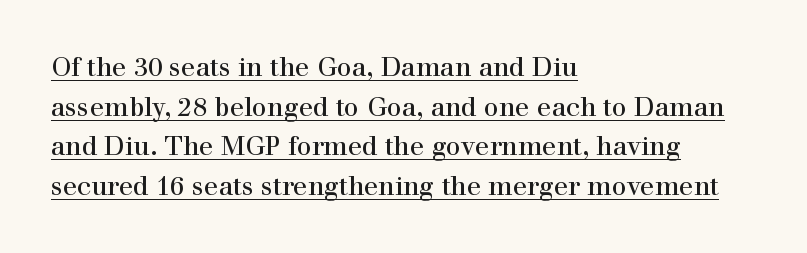
The image shows 26 px text type, upright; set left-aligned, normal line spacing (1.52x), normal letter spacing, underlined.
